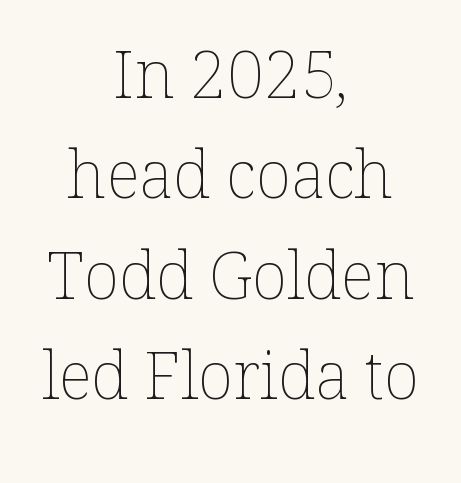
The image shows 66 px thin type, upright; set centered, normal line spacing (1.52x), normal letter spacing, not underlined; low stroke contrast and a medium x-height.
